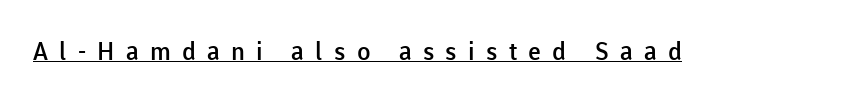
Looks like someone drew a line under every word here. As a designer I'd log this as weight 600, semibold. Compared with typical body copy, the letter spacing here is much looser. Notice how the stems are strictly vertical — no italics here.
